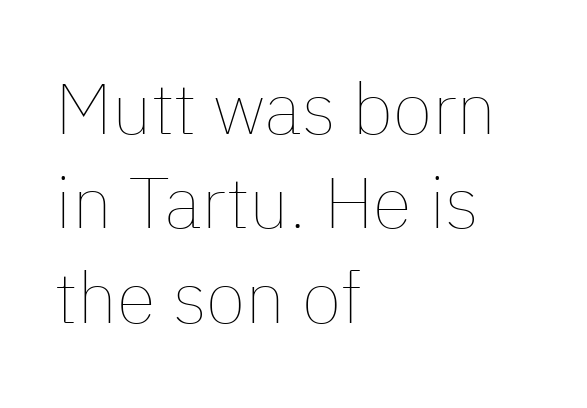
The image shows 72 px thin type, upright; set left-aligned, normal line spacing (1.31x), normal letter spacing, not underlined; low stroke contrast and a medium x-height.
